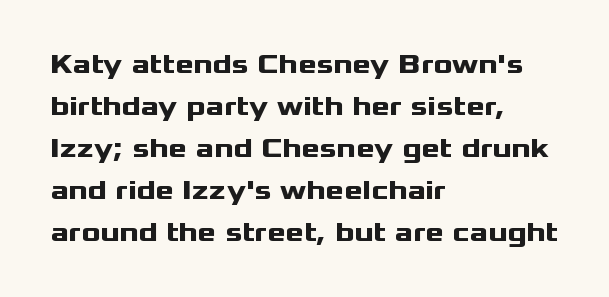
Q: Is the text bold? A: Yes.
Q: Is the text italic (slanted)? A: No, it is upright.
Q: Is the typeface a serif or a sans-serif typeface? A: Sans-serif.
Q: Is the text underlined? A: No.
Q: How is the paragraph aligned? A: Left-aligned.
Q: Is the spacing between letters normal or unusually wide? A: Normal.
Q: Is the spacing between lines tight, normal or loose? A: Normal.
Q: Width (condensed, normal, or wide)? A: Wide.
Q: Stroke contrast? A: Medium.
Q: x-height? A: Medium.
Q: Monospaced? A: No.
